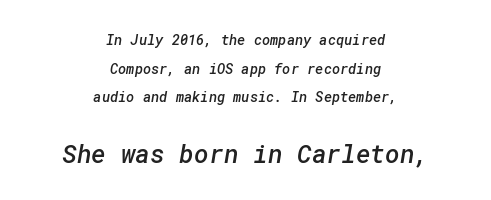
{"bold": "semi", "underline": "no", "align": "center", "line_spacing": "loose", "line_spacing_ratio": 2.04, "letter_spacing": "normal", "letter_spacing_em": 0.0, "larger_block": "second", "size_ratio": 1.79, "glyph_px": 25}
